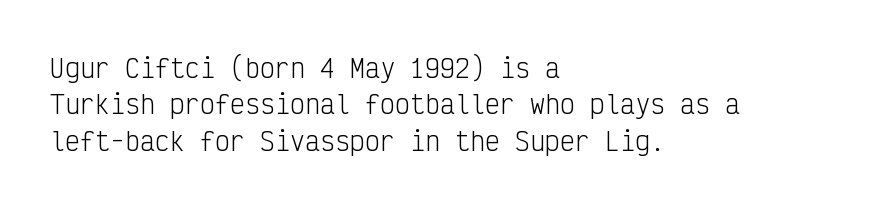
Q: Is the text bold? A: No.
Q: Is the text italic (slanted)? A: No, it is upright.
Q: Is the text underlined? A: No.
Q: How is the paragraph aligned? A: Left-aligned.
Q: Is the spacing between letters normal or unusually wide? A: Normal.
Q: Is the spacing between lines tight, normal or loose? A: Normal.
